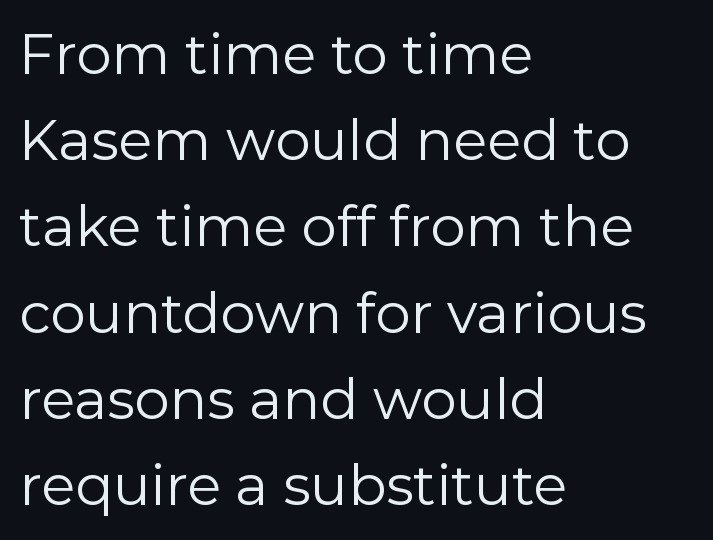
Q: Is the text bold? A: No.
Q: Is the text italic (slanted)? A: No, it is upright.
Q: Is the typeface a serif or a sans-serif typeface? A: Sans-serif.
Q: Is the text underlined? A: No.
Q: How is the paragraph aligned? A: Left-aligned.
Q: Is the spacing between letters normal or unusually wide? A: Normal.
Q: Is the spacing between lines tight, normal or loose? A: Normal.
Q: Width (condensed, normal, or wide)? A: Normal.
Q: Stroke contrast? A: Low.
Q: x-height? A: Medium.
Q: Monospaced? A: No.
